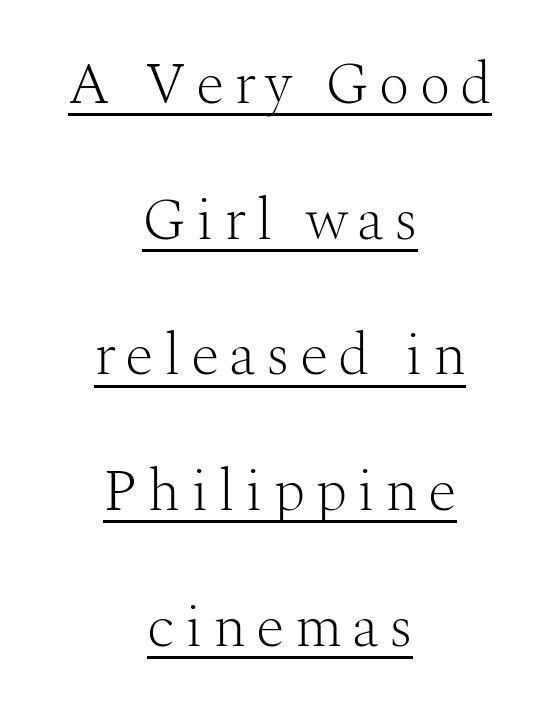
{"serif": "yes", "italic": "no", "bold": "no", "weight": "light", "width": "normal", "stroke_contrast": "medium", "x_height": "medium", "monospaced": "no", "underline": "yes", "align": "center", "line_spacing": "loose", "line_spacing_ratio": 2.3, "glyph_px": 59}
